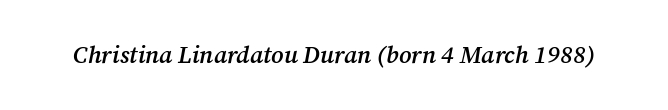
The image shows 24 px text type, italic (leaning right); set normal letter spacing, not underlined.
